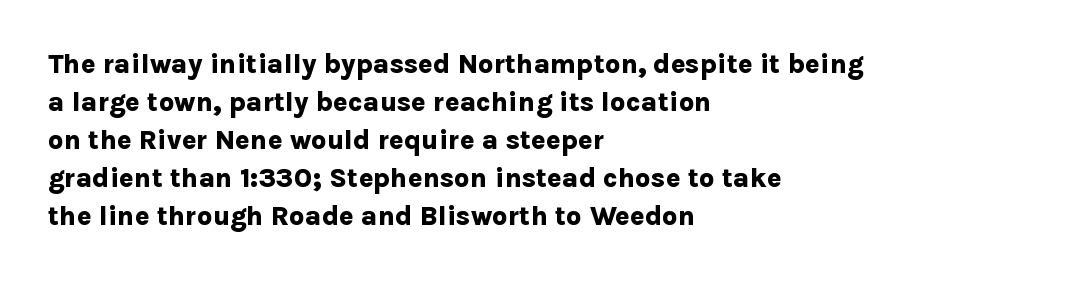
{"italic": "no", "bold": "yes", "underline": "no", "align": "left", "line_spacing": "normal", "line_spacing_ratio": 1.41, "letter_spacing": "normal", "letter_spacing_em": 0.0, "glyph_px": 27}
